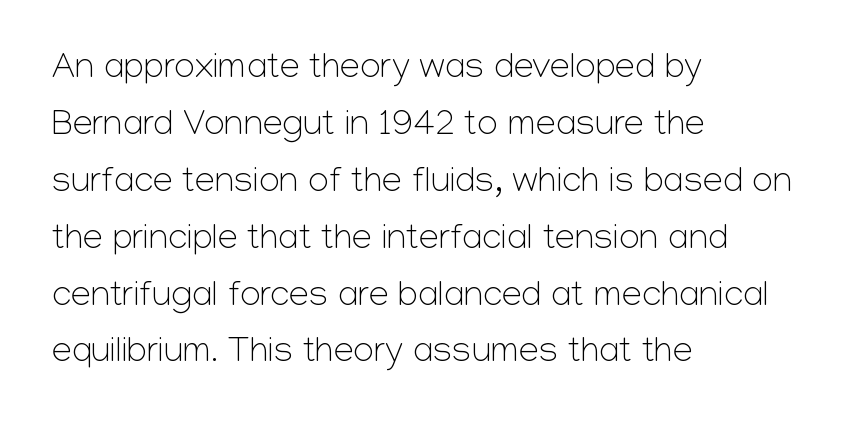
{"serif": "no", "italic": "no", "bold": "no", "weight": "light", "width": "normal", "stroke_contrast": "low", "x_height": "medium", "monospaced": "no", "underline": "no", "align": "left", "line_spacing": "normal", "line_spacing_ratio": 1.58, "letter_spacing": "normal", "letter_spacing_em": 0.0, "glyph_px": 36}
